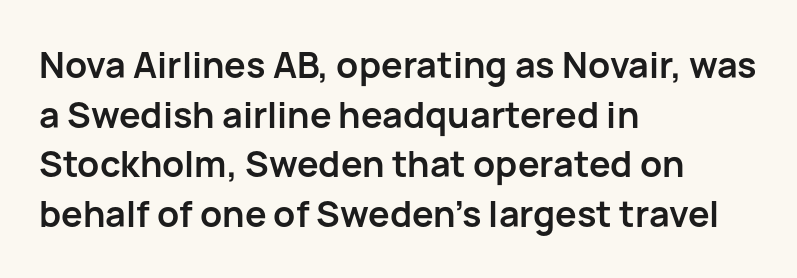
Q: Is the text bold? A: Yes.
Q: Is the text italic (slanted)? A: No, it is upright.
Q: Is the typeface a serif or a sans-serif typeface? A: Sans-serif.
Q: Is the text underlined? A: No.
Q: How is the paragraph aligned? A: Left-aligned.
Q: Is the spacing between letters normal or unusually wide? A: Normal.
Q: Is the spacing between lines tight, normal or loose? A: Normal.
Q: Width (condensed, normal, or wide)? A: Normal.
Q: Stroke contrast? A: Low.
Q: x-height? A: Medium.
Q: Monospaced? A: No.
